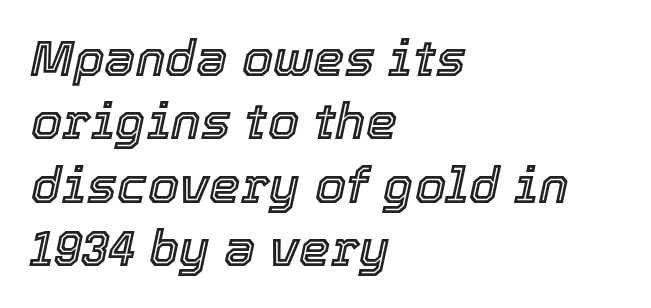
These lines keep a tight, regular rhythm from letter to letter. The baseline area is clear. Slanted lettering throughout. Horizontal bands of white between lines are of average thickness. The letters advance in unequal steps, a hallmark of proportional type. Teacher's note: observe the even left margin — that is flush-left alignment.
